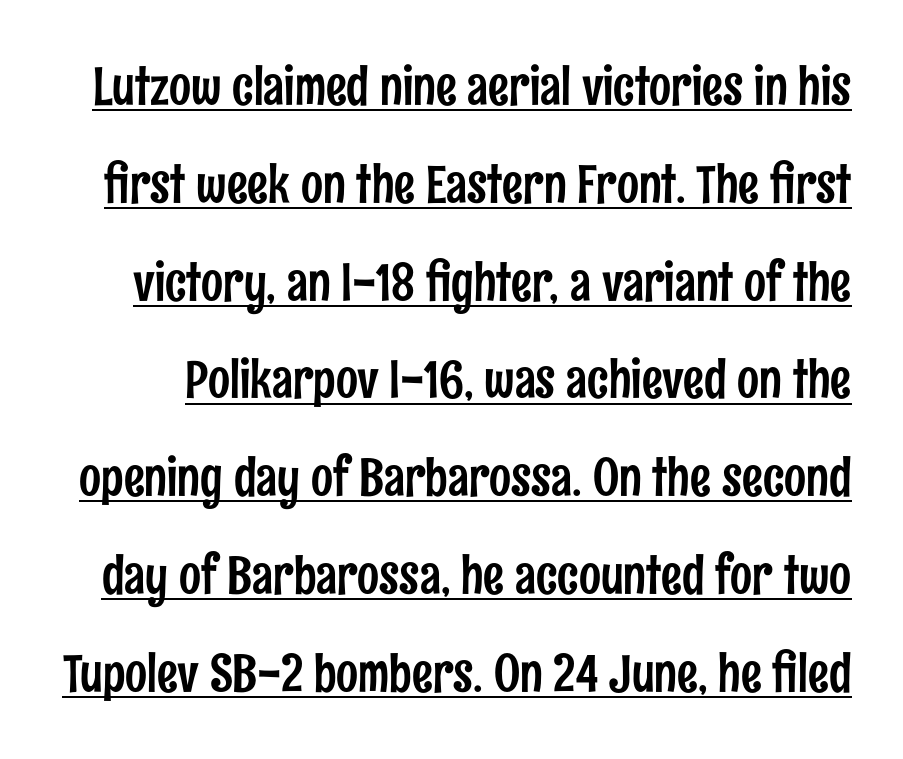
This sample uses a sans-serif face. Looks like regular typesetting: each glyph gets only the width it needs. Standard letterfit; no display-style spreading of the glyphs. The lettering is marked with a stroke running underneath it. Quick note: not italic, upright.
